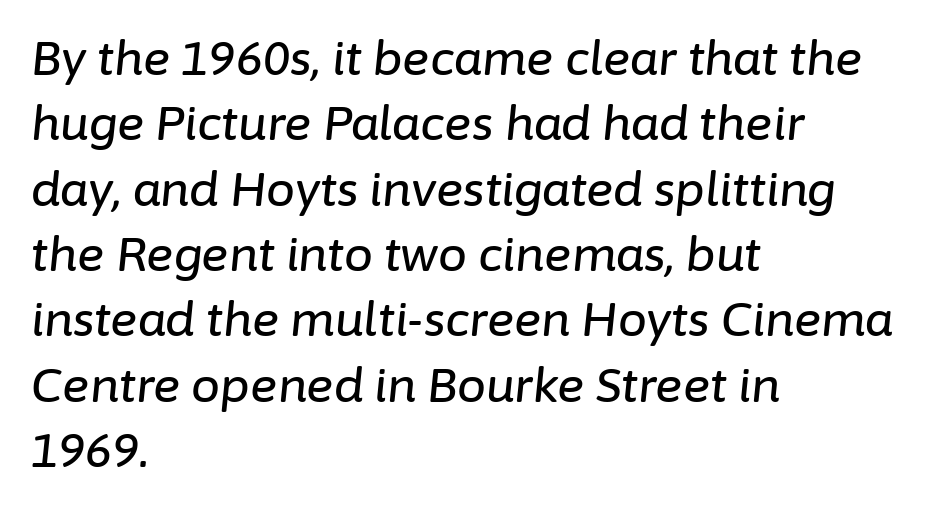
Proportional: the letters do not fall into vertical columns. A student would call this left alignment; a typographer would say flush left, rag right. The text carries the slant typical of an italic or oblique font. How would I describe the line gaps? Plain and ordinary. A bare baseline throughout the passage. This sample uses plain, unmodified letter spacing.
